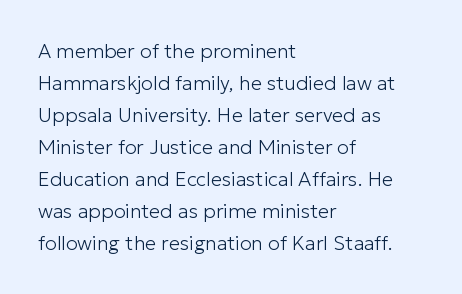
{"italic": "no", "bold": "no", "underline": "no", "align": "left", "line_spacing": "normal", "line_spacing_ratio": 1.6, "letter_spacing": "normal", "letter_spacing_em": 0.0, "glyph_px": 20}
